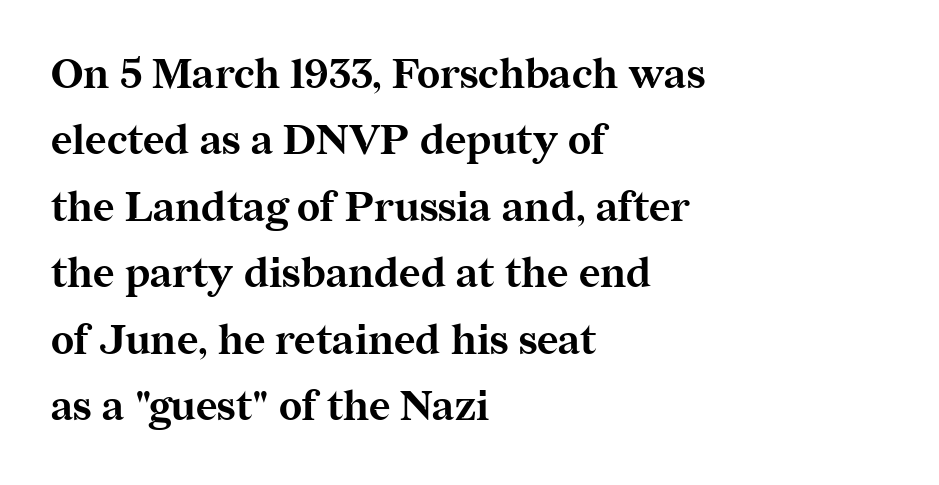
Q: Is the text bold? A: Yes.
Q: Is the text italic (slanted)? A: No, it is upright.
Q: Is the typeface a serif or a sans-serif typeface? A: Serif.
Q: Is the text underlined? A: No.
Q: How is the paragraph aligned? A: Left-aligned.
Q: Is the spacing between letters normal or unusually wide? A: Normal.
Q: Is the spacing between lines tight, normal or loose? A: Normal.
Q: Width (condensed, normal, or wide)? A: Normal.
Q: Stroke contrast? A: Medium.
Q: x-height? A: Medium.
Q: Monospaced? A: No.
